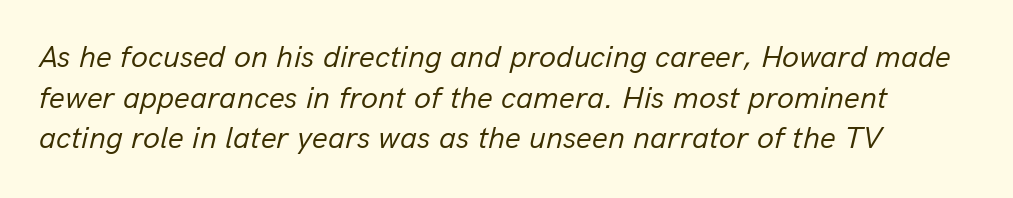
The image shows 31 px regular-weight type, italic (leaning right); set normal line spacing (1.31x), normal letter spacing, not underlined; low stroke contrast and a medium x-height.
